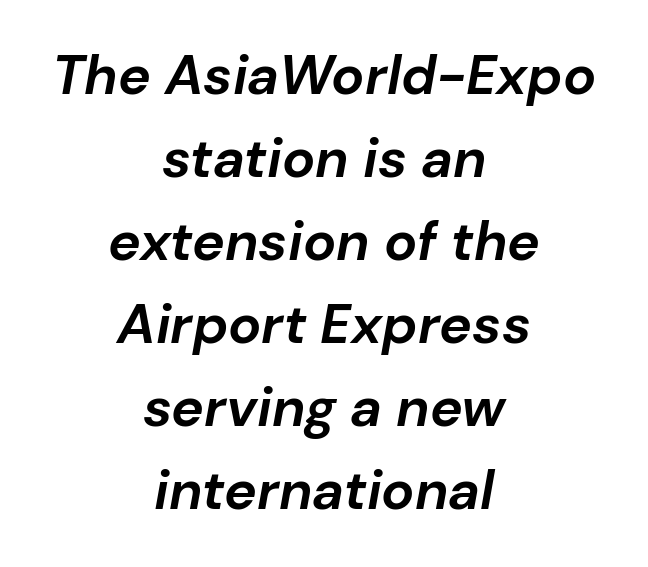
The image shows 55 px bold type, italic (leaning right); set centered, normal line spacing (1.51x), normal letter spacing, not underlined; low stroke contrast and a medium x-height.
